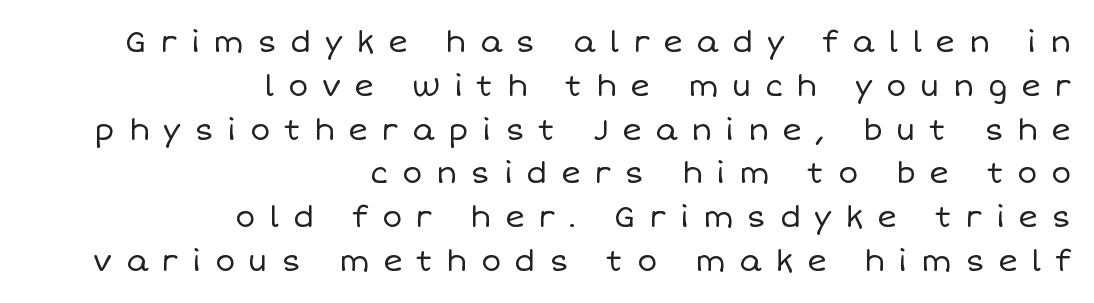
Here the designer chose a conventional face with non-uniform glyph widths. Summary of vertical rhythm: regular, with standard interline spacing. Check the space under the baseline: it is left empty. The face used here is rendered with a markedly widened letterfit.
